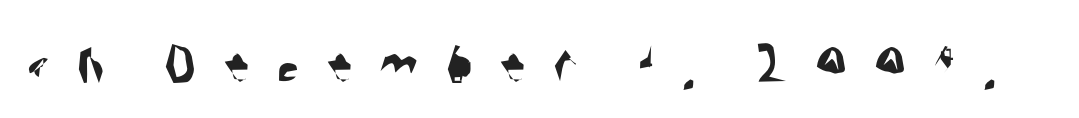
Q: Is the typeface a serif or a sans-serif typeface? A: Sans-serif.
Q: Is the text underlined? A: No.
Q: Is the spacing between letters normal or unusually wide? A: Unusually wide.
Q: Width (condensed, normal, or wide)? A: Condensed.
Q: Stroke contrast? A: Medium.
Q: x-height? A: Large.
Q: Monospaced? A: No.
